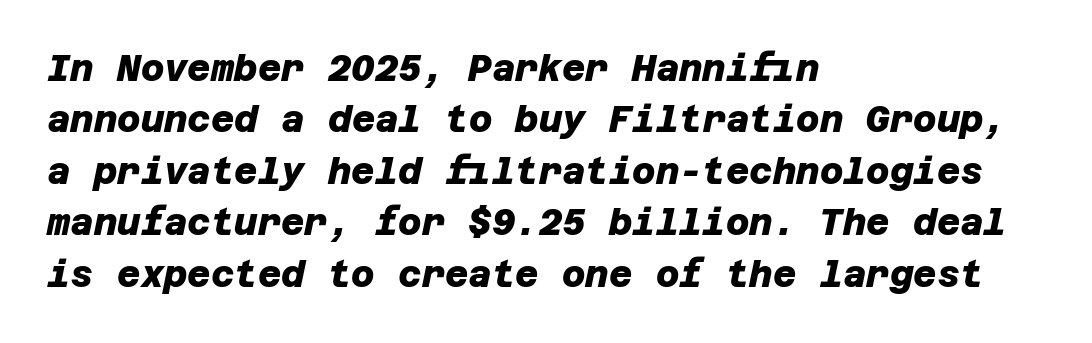
{"serif": "no", "bold": "yes", "weight": "heavy", "width": "normal", "stroke_contrast": "low", "x_height": "large", "underline": "no", "align": "left", "line_spacing": "normal", "line_spacing_ratio": 1.43, "letter_spacing": "normal", "letter_spacing_em": 0.0, "glyph_px": 36}
